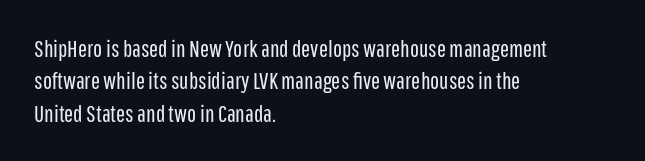
{"italic": "no", "bold": "no", "underline": "no", "align": "left", "line_spacing": "normal", "line_spacing_ratio": 1.35, "letter_spacing": "normal", "letter_spacing_em": 0.0, "glyph_px": 24}
